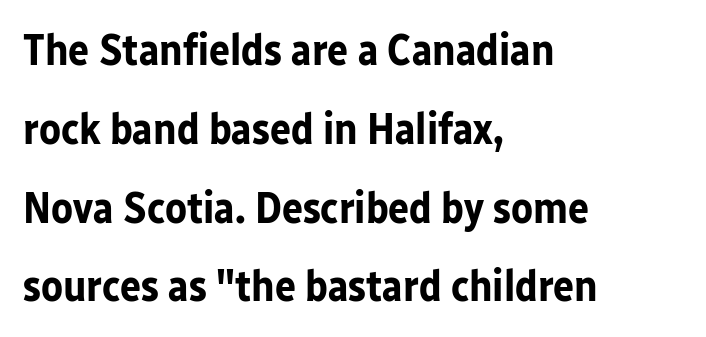
The image shows 44 px bold sans-serif type, upright; set left-aligned, line spacing 1.79x, normal letter spacing, not underlined; low stroke contrast and a medium x-height.
